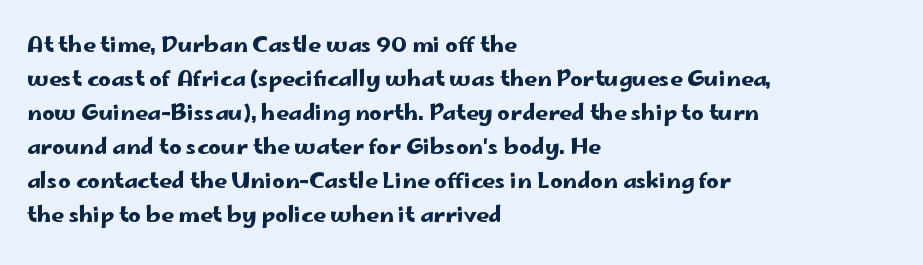
Q: Is the text italic (slanted)? A: No, it is upright.
Q: Is the text underlined? A: No.
Q: How is the paragraph aligned? A: Left-aligned.
Q: Is the spacing between letters normal or unusually wide? A: Normal.
Q: Is the spacing between lines tight, normal or loose? A: Normal.
